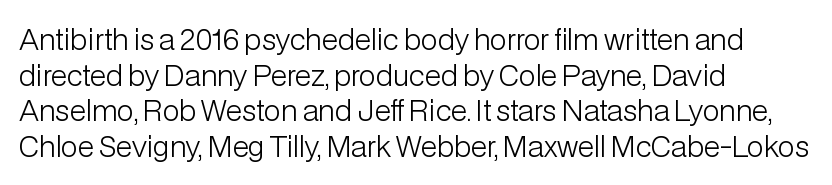
The image shows 28 px light sans-serif type, upright; set left-aligned, normal line spacing (1.27x), normal letter spacing, not underlined; low stroke contrast and a medium x-height.
